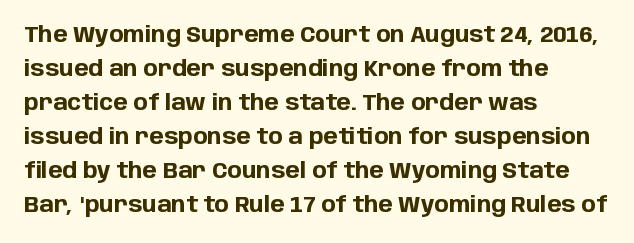
Underline: absent. Default kerning and tracking; the words read as compact shapes. Successive baselines arrive at the customary interval. You can tell it's not italic because the verticals are truly vertical. One-word summary of the alignment: left. These lines carry a lot of weight — the face is fully bold.
